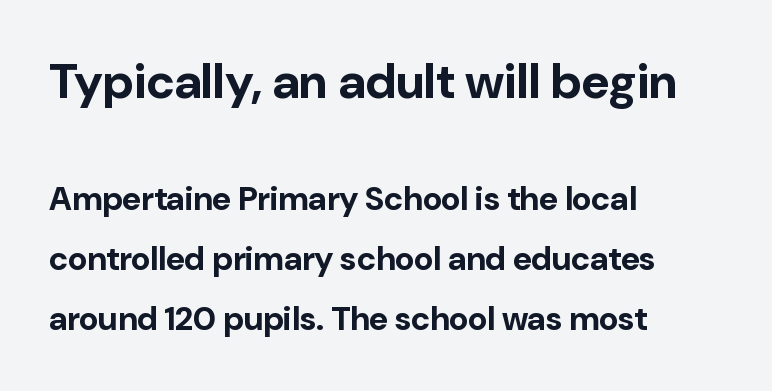
The letters advance in unequal steps, a hallmark of proportional type. A typesetter would call this zero additional tracking. The passage shown begins with its larger block and ends with its smaller one. Every row of glyphs begins at an identical x-position on the left. Lines of text with bare space underneath. Upright lettering throughout.
